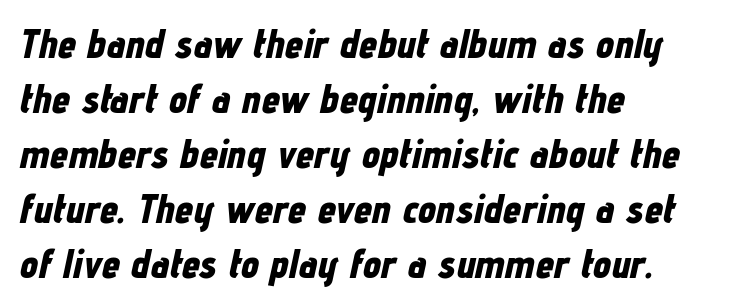
{"italic": "yes", "lean": "right", "slant_degrees": 12, "bold": "yes", "weight": "bold", "width": "condensed", "stroke_contrast": "low", "x_height": "medium", "monospaced": "no", "underline": "no", "align": "left", "line_spacing": "normal", "line_spacing_ratio": 1.34, "letter_spacing": "normal", "letter_spacing_em": 0.0, "glyph_px": 41}
